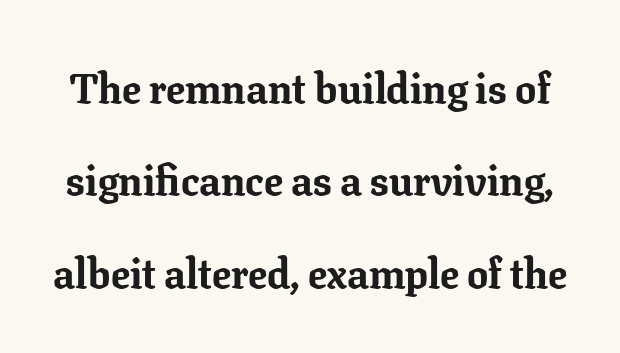
The image shows 42 px bold serif type, upright; set loose line spacing (2.2x), normal letter spacing, not underlined; low stroke contrast and a medium x-height.
